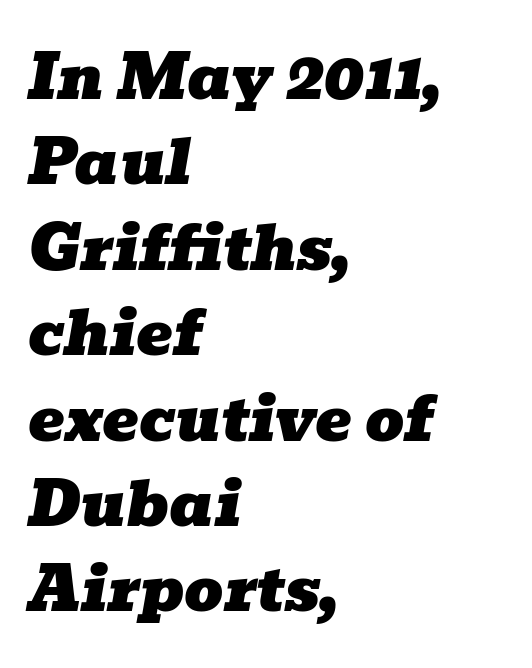
The letters advance in unequal steps, a hallmark of proportional type. Layout note: lines flush left. The face used here is rendered with its standard letterfit. Font category for this specimen: serif. Descenders are the only things crossing below the line.
